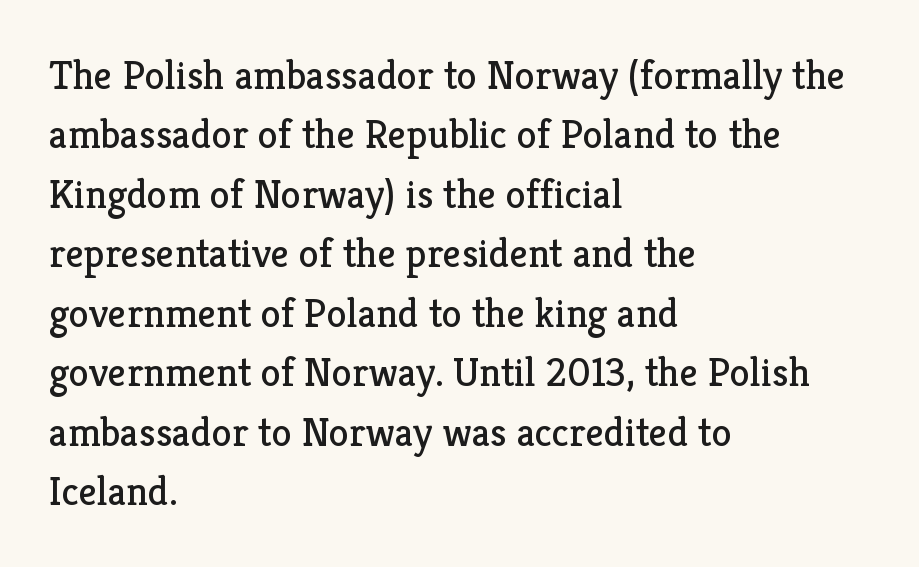
Q: Is the text bold? A: No.
Q: Is the text italic (slanted)? A: No, it is upright.
Q: Is the typeface a serif or a sans-serif typeface? A: Serif.
Q: Is the text underlined? A: No.
Q: How is the paragraph aligned? A: Left-aligned.
Q: Is the spacing between letters normal or unusually wide? A: Normal.
Q: Is the spacing between lines tight, normal or loose? A: Normal.
Q: Width (condensed, normal, or wide)? A: Normal.
Q: Stroke contrast? A: Low.
Q: x-height? A: Medium.
Q: Monospaced? A: No.
